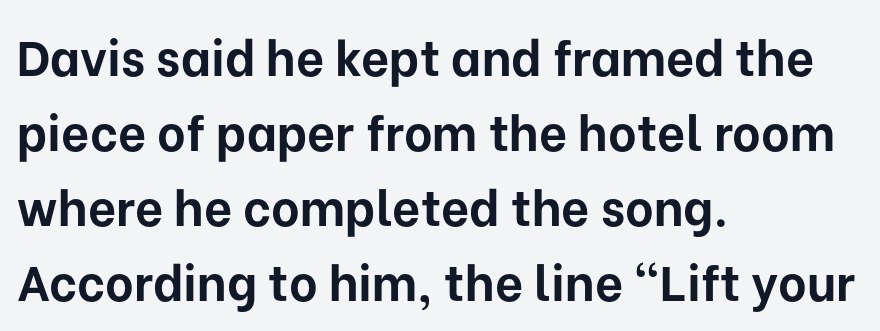
Q: Is the text bold? A: Yes.
Q: Is the text italic (slanted)? A: No, it is upright.
Q: Is the typeface a serif or a sans-serif typeface? A: Sans-serif.
Q: Is the text underlined? A: No.
Q: How is the paragraph aligned? A: Left-aligned.
Q: Is the spacing between letters normal or unusually wide? A: Normal.
Q: Is the spacing between lines tight, normal or loose? A: Normal.
Q: Width (condensed, normal, or wide)? A: Normal.
Q: Stroke contrast? A: Low.
Q: x-height? A: Medium.
Q: Monospaced? A: No.
